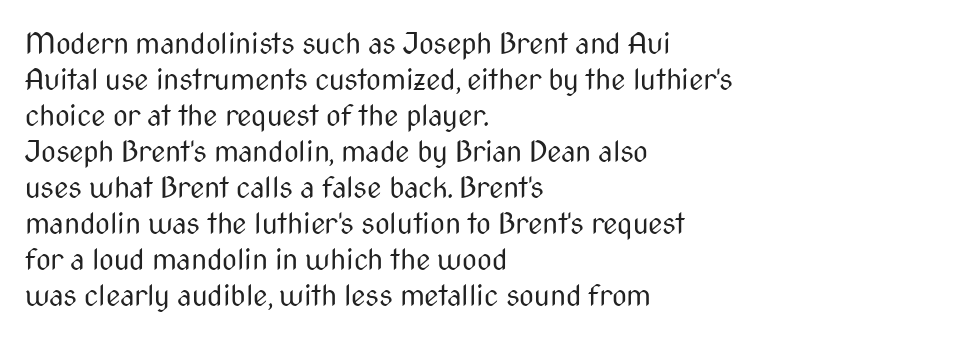
No heavy texture on the line: the type isn't bold. Do the letters lean? They stand straight. Check under the words: just untouched page. Compared with typical body copy, the letter spacing here is the same. Alignment: flush left. This sample has the flowing, uneven cadence of proportional lettering.
